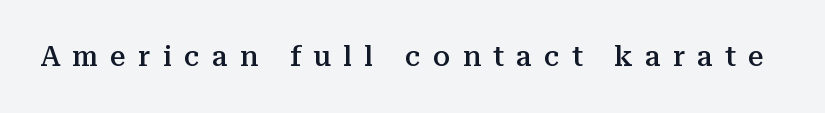
{"serif": "yes", "italic": "no", "bold": "semi", "weight": "semibold", "width": "normal", "stroke_contrast": "medium", "x_height": "medium", "monospaced": "no", "underline": "no", "letter_spacing": "wide", "letter_spacing_em": 0.44, "glyph_px": 28}
